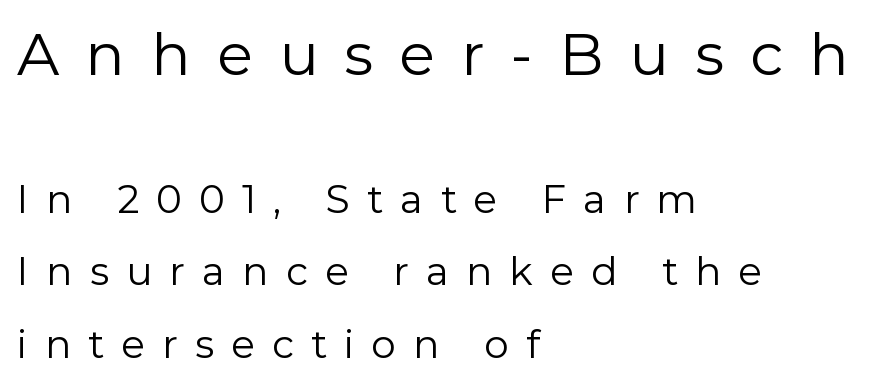
{"serif": "no", "italic": "no", "bold": "no", "weight": "regular", "width": "normal", "stroke_contrast": "low", "x_height": "medium", "monospaced": "no", "underline": "no", "align": "left", "line_spacing_ratio": 1.86, "letter_spacing": "wide", "letter_spacing_em": 0.44, "larger_block": "first", "size_ratio": 1.51, "glyph_px": 59}
